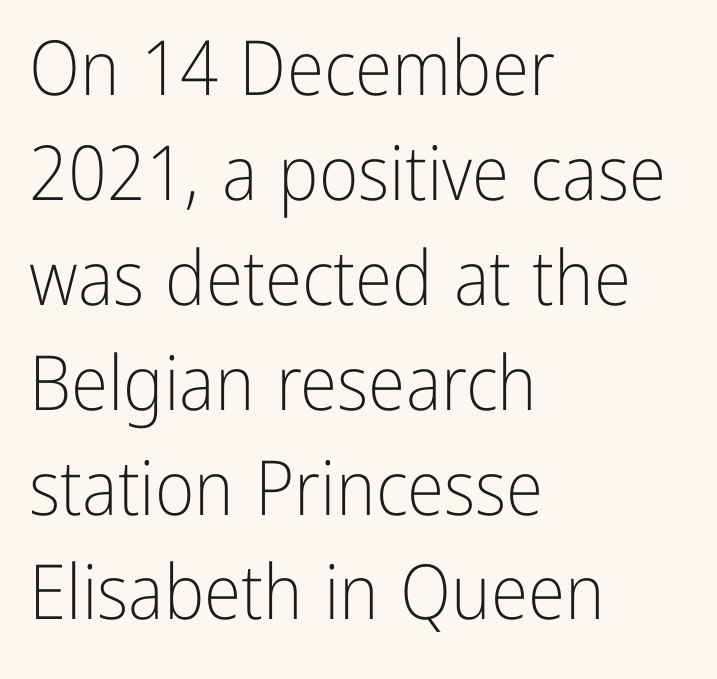
Think of a printed novel: that variable character pitch is what you see here. Is there any slant? The stems are plumb. Rows of type keep a routine distance in the vertical direction. This reads as an unemphasized weight, regular at the heaviest. Descenders are the only things crossing below the line.
